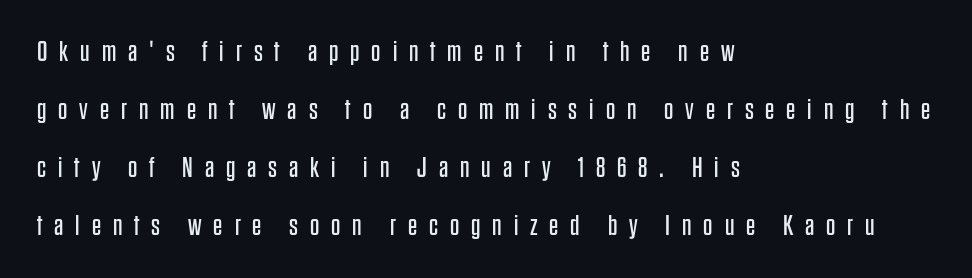
Is there any slant? The stems are plumb. The passage shown is typed in a proportional face where columns would drift. Words appear elongated and porous because spacing is wide. Airy leading. One-word summary of the alignment: left.
